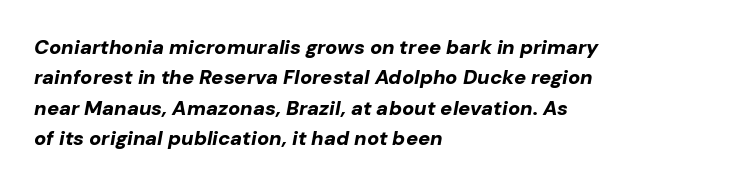
Q: Is the text bold? A: Yes.
Q: Is the text italic (slanted)? A: Yes, it leans right by about 10 degrees.
Q: Is the text underlined? A: No.
Q: How is the paragraph aligned? A: Left-aligned.
Q: Is the spacing between letters normal or unusually wide? A: Normal.
Q: Is the spacing between lines tight, normal or loose? A: Normal.
